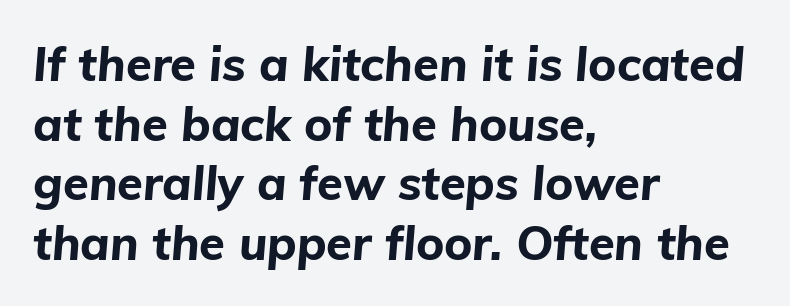
Q: Is the text bold? A: Yes.
Q: Is the text italic (slanted)? A: Yes, it leans right by about 5 degrees.
Q: Is the text underlined? A: No.
Q: How is the paragraph aligned? A: Left-aligned.
Q: Is the spacing between letters normal or unusually wide? A: Normal.
Q: Is the spacing between lines tight, normal or loose? A: Normal.
Q: Width (condensed, normal, or wide)? A: Normal.
Q: Stroke contrast? A: Low.
Q: x-height? A: Medium.
Q: Monospaced? A: No.
